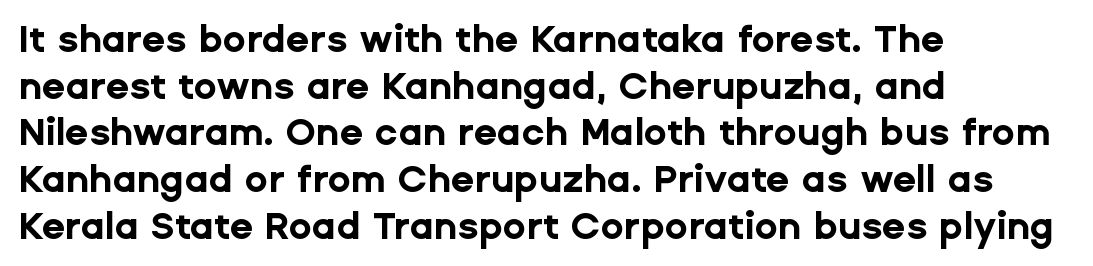
{"serif": "no", "italic": "no", "bold": "yes", "weight": "bold", "width": "normal", "stroke_contrast": "low", "x_height": "medium", "monospaced": "no", "underline": "no", "align": "left", "line_spacing_ratio": 1.23, "letter_spacing": "normal", "letter_spacing_em": 0.0, "glyph_px": 38}
